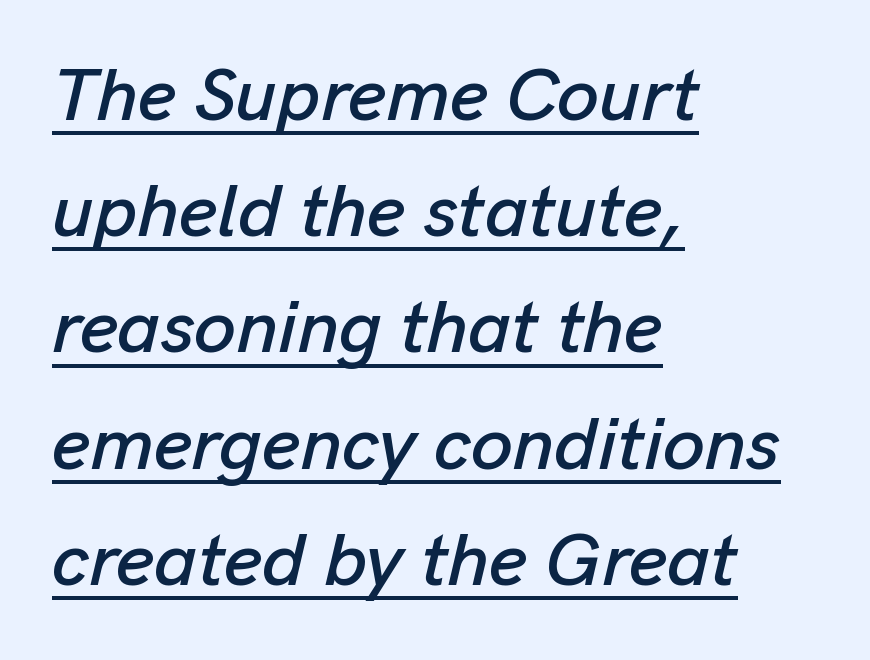
Q: Is the text italic (slanted)? A: Yes, it leans right by about 13 degrees.
Q: Is the text underlined? A: Yes.
Q: How is the paragraph aligned? A: Left-aligned.
Q: Is the spacing between letters normal or unusually wide? A: Normal.
Q: Is the spacing between lines tight, normal or loose? A: Normal.
Q: Width (condensed, normal, or wide)? A: Normal.
Q: Stroke contrast? A: Low.
Q: x-height? A: Medium.
Q: Monospaced? A: No.
